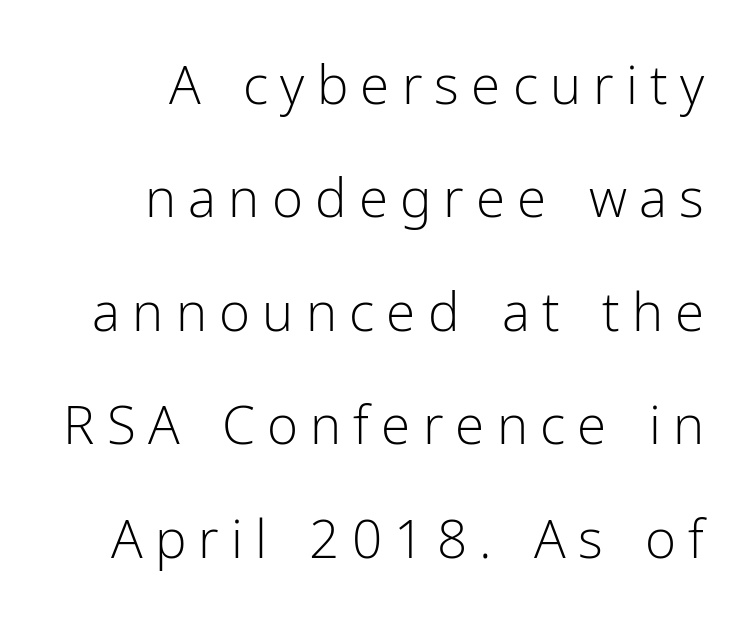
{"serif": "no", "italic": "no", "bold": "no", "weight": "light", "width": "normal", "stroke_contrast": "low", "x_height": "medium", "monospaced": "no", "underline": "no", "align": "right", "line_spacing": "loose", "line_spacing_ratio": 2.14, "letter_spacing": "wide", "letter_spacing_em": 0.23, "glyph_px": 53}
